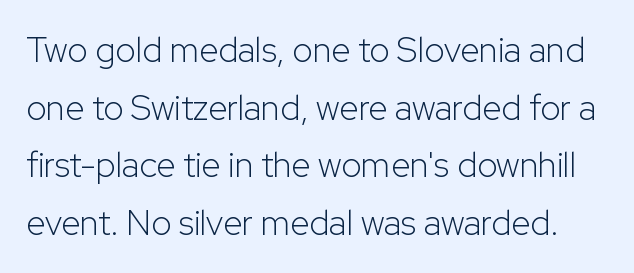
Whoever set this chose a conventional vertical rhythm. Letters rest on an invisible, unmarked baseline. Each stroke keeps to a modest, everyday thickness or less. Does the type have serifs? No, each stem ends abruptly. Spacing between characters is what you'd get straight out of the box.
